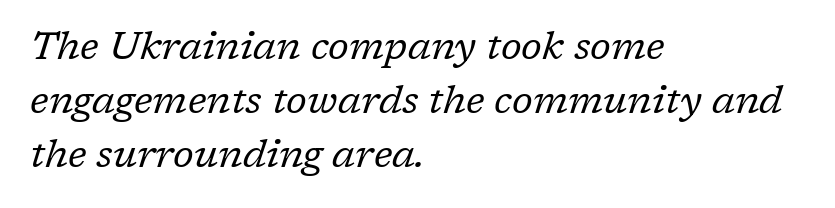
Slant detected: the letters are inclined. Does the leading feel generous? No, just average. A typesetter would label this face a serif. The gaps between neighbouring characters are ordinary and unremarkable.
